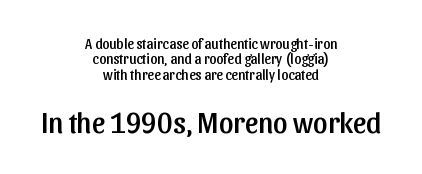
Q: Is the text italic (slanted)? A: No, it is upright.
Q: Is the typeface a serif or a sans-serif typeface? A: Sans-serif.
Q: Is the text underlined? A: No.
Q: How is the paragraph aligned? A: Centered.
Q: Is the spacing between letters normal or unusually wide? A: Normal.
Q: Is the spacing between lines tight, normal or loose? A: Tight.
Q: Which block of text is set in a larger size, the first (top) or the second (bottom)? A: The second (bottom) one.
Q: Width (condensed, normal, or wide)? A: Normal.
Q: Stroke contrast? A: Low.
Q: x-height? A: Medium.
Q: Monospaced? A: No.
